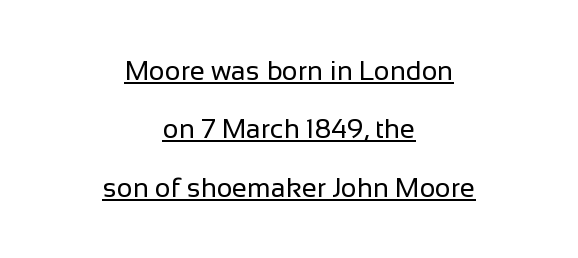
Q: Is the text bold? A: No.
Q: Is the text italic (slanted)? A: No, it is upright.
Q: Is the text underlined? A: Yes.
Q: How is the paragraph aligned? A: Centered.
Q: Is the spacing between letters normal or unusually wide? A: Normal.
Q: Is the spacing between lines tight, normal or loose? A: Loose.
